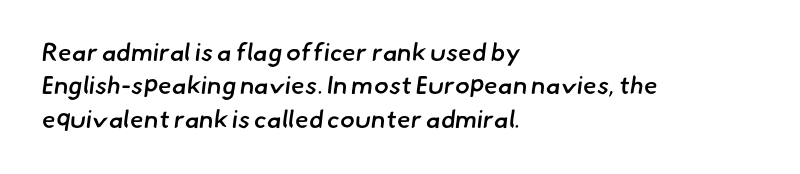
Q: Is the text bold? A: Semi-bold.
Q: Is the text underlined? A: No.
Q: How is the paragraph aligned? A: Left-aligned.
Q: Is the spacing between letters normal or unusually wide? A: Normal.
Q: Is the spacing between lines tight, normal or loose? A: Normal.
